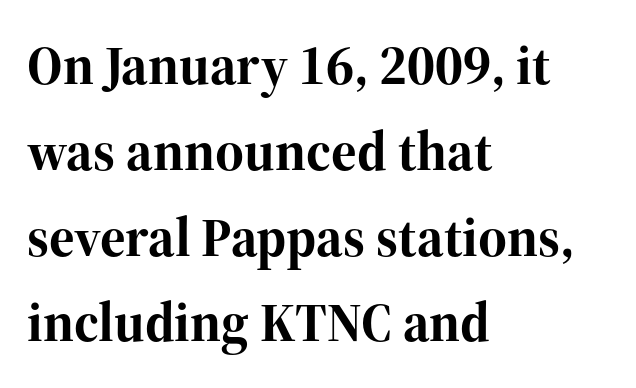
The image shows 55 px bold serif type, upright; set left-aligned, normal line spacing (1.56x), normal letter spacing, not underlined; high stroke contrast and a medium x-height.
